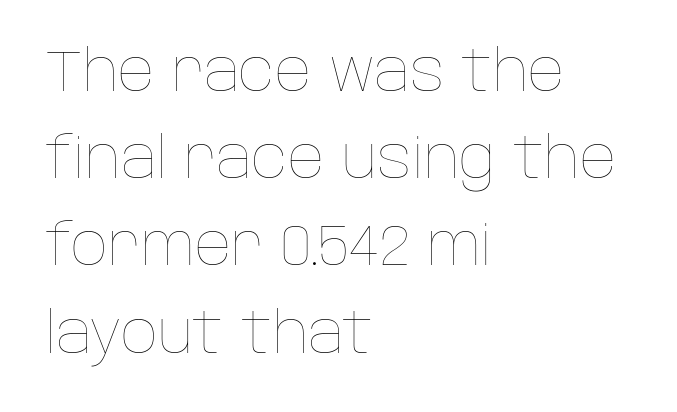
Q: Is the text bold? A: No.
Q: Is the text italic (slanted)? A: No, it is upright.
Q: Is the text underlined? A: No.
Q: How is the paragraph aligned? A: Left-aligned.
Q: Is the spacing between letters normal or unusually wide? A: Normal.
Q: Is the spacing between lines tight, normal or loose? A: Normal.
Q: Width (condensed, normal, or wide)? A: Normal.
Q: Stroke contrast? A: Low.
Q: x-height? A: Large.
Q: Monospaced? A: No.
